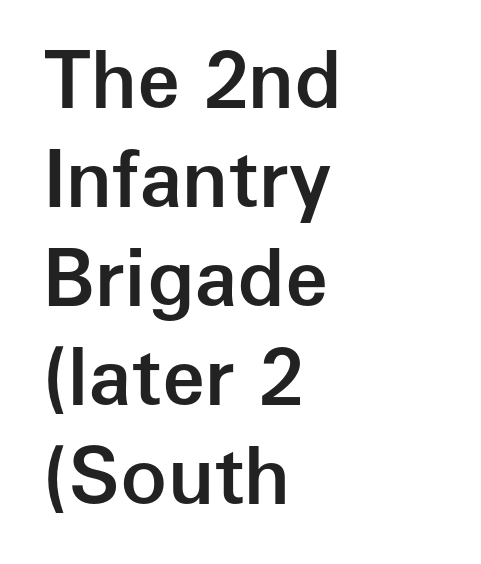
In CSS terms this would be text-align: left. Vertically, the passage feels balanced, rows spaced as you'd expect. A sans-serif font was chosen for this passage. Words float on clear page, feet unadorned. Proportional: the letters do not fall into vertical columns. Notice how the stems are strictly vertical — no italics here.
